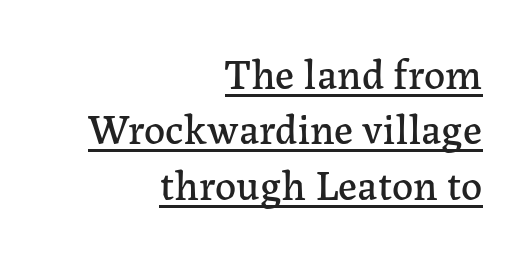
The image shows 42 px serif type, upright; set right-aligned, normal line spacing (1.32x), normal letter spacing, underlined; low stroke contrast and a medium x-height.
